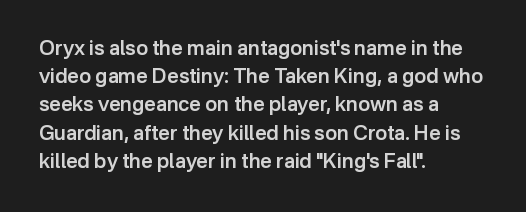
The image shows 20 px text type, upright; set left-aligned, normal line spacing (1.41x), normal letter spacing, not underlined.
